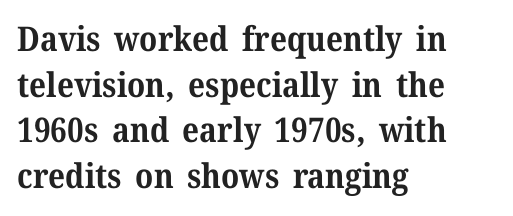
Q: Is the text bold? A: Yes.
Q: Is the text italic (slanted)? A: No, it is upright.
Q: Is the typeface a serif or a sans-serif typeface? A: Serif.
Q: Is the text underlined? A: No.
Q: How is the paragraph aligned? A: Left-aligned.
Q: Is the spacing between letters normal or unusually wide? A: Normal.
Q: Is the spacing between lines tight, normal or loose? A: Normal.
Q: Width (condensed, normal, or wide)? A: Normal.
Q: Stroke contrast? A: Medium.
Q: x-height? A: Medium.
Q: Monospaced? A: No.
